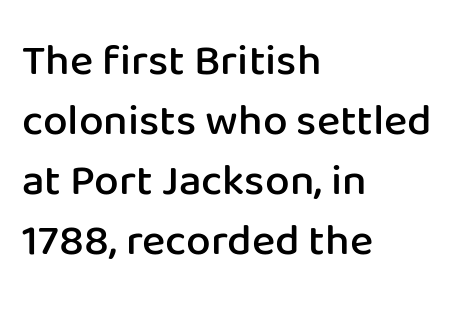
The compositor pushed each line to the left boundary. A clean baseline with only descenders dipping below it. Varying glyph widths throughout — classic text-font behaviour. Slightly chunky letters — semibold, I'd say, not full bold. Tall strokes in this sample are plumb rather than angled. What kind of face is this? One without serifs — a sans.
